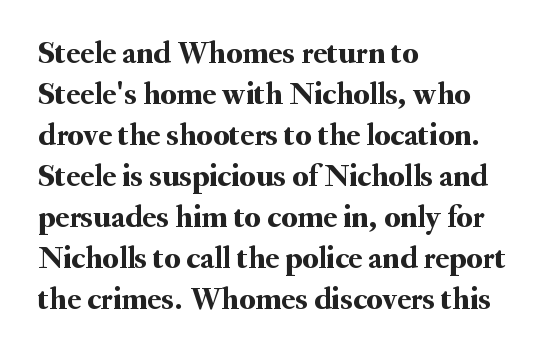
{"serif": "yes", "italic": "no", "width": "normal", "stroke_contrast": "medium", "x_height": "small", "monospaced": "no", "underline": "no", "align": "left", "line_spacing": "normal", "line_spacing_ratio": 1.28, "letter_spacing": "normal", "letter_spacing_em": 0.0, "glyph_px": 32}
